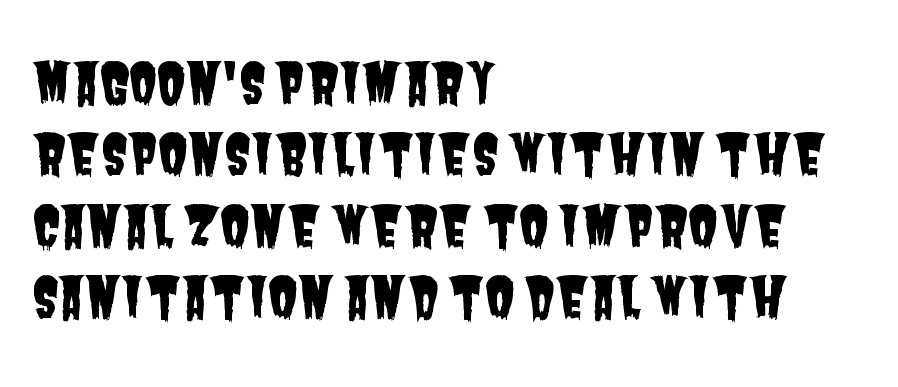
{"serif": "no", "width": "condensed", "stroke_contrast": "low", "x_height": "large", "monospaced": "no", "underline": "no", "align": "left", "line_spacing": "normal", "line_spacing_ratio": 1.3, "letter_spacing": "normal", "letter_spacing_em": 0.0, "glyph_px": 55}
